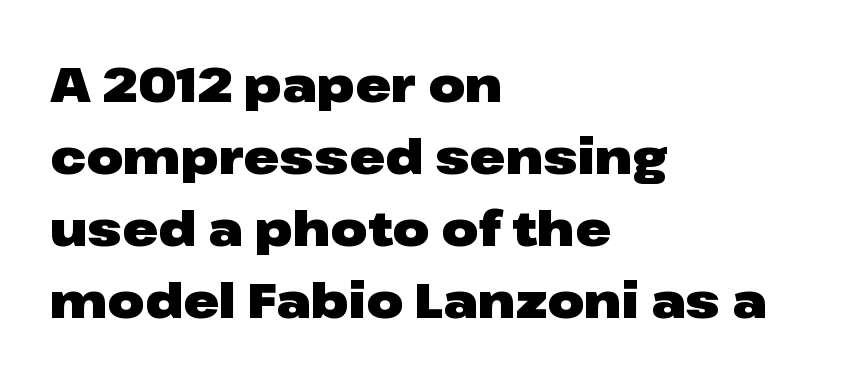
A roman cut, with each character standing at attention. Note: no serifs on the glyphs. You could call the tracking neutral — neither tight nor loose. The letters advance in unequal steps, a hallmark of proportional type.
